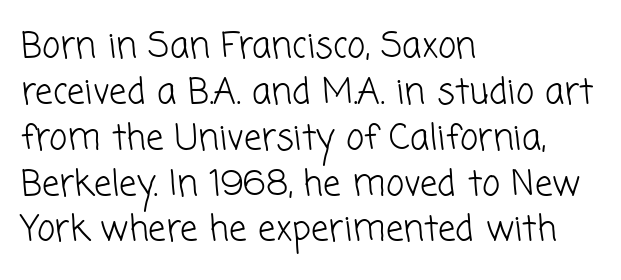
The image shows 35 px light sans-serif type; set left-aligned, normal line spacing (1.31x), normal letter spacing, not underlined; low stroke contrast and a medium x-height.
